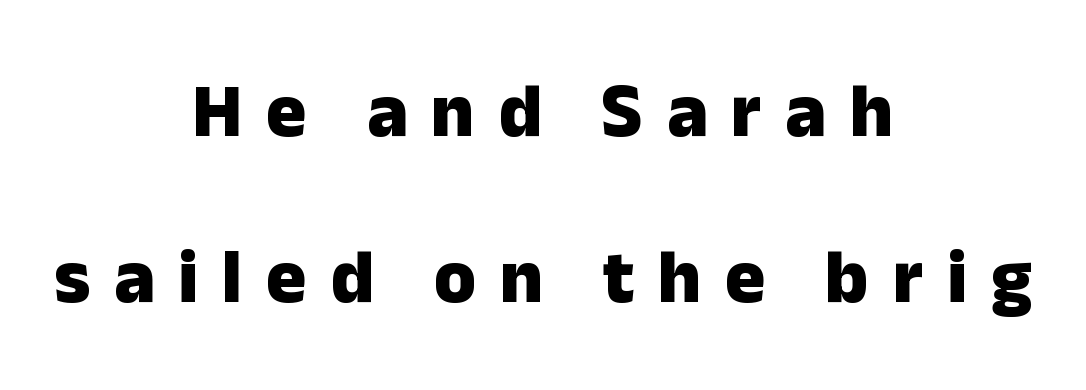
Every stem runs plumb, perpendicular to the baseline. Students, note that the glyphs here are deliberately spaced far apart. Descender tails drop into unmarked territory. Is this a sans? Yes — the strokes have no serifs.
